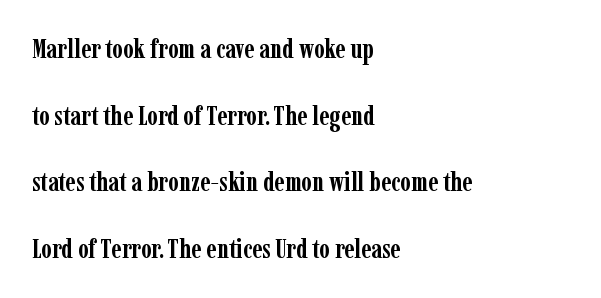
The space beneath each line is pristine and unruled. Does the leading feel generous? Absolutely, it's lavish. The lettering holds an erect, upright posture throughout. Honestly, the letter spacing is just normal — you wouldn't notice it. These words are printed bold, with thick strokes throughout.
